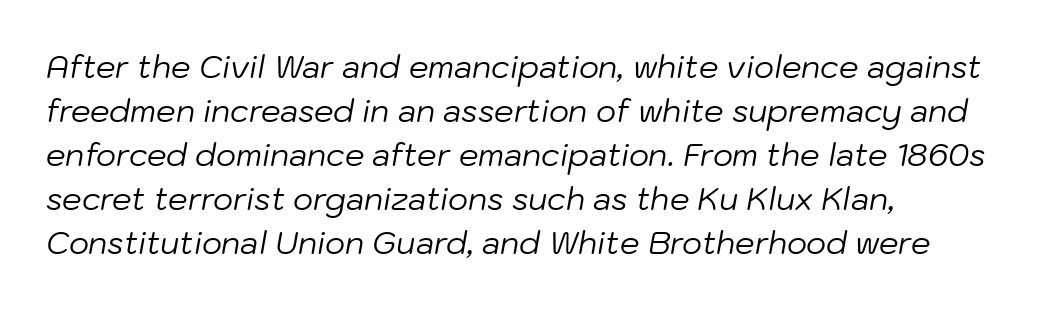
Q: Is the text bold? A: No.
Q: Is the text italic (slanted)? A: Yes, it leans right by about 10 degrees.
Q: Is the text underlined? A: No.
Q: How is the paragraph aligned? A: Left-aligned.
Q: Is the spacing between letters normal or unusually wide? A: Normal.
Q: Is the spacing between lines tight, normal or loose? A: Normal.
Q: Width (condensed, normal, or wide)? A: Normal.
Q: Stroke contrast? A: Low.
Q: x-height? A: Medium.
Q: Monospaced? A: No.
